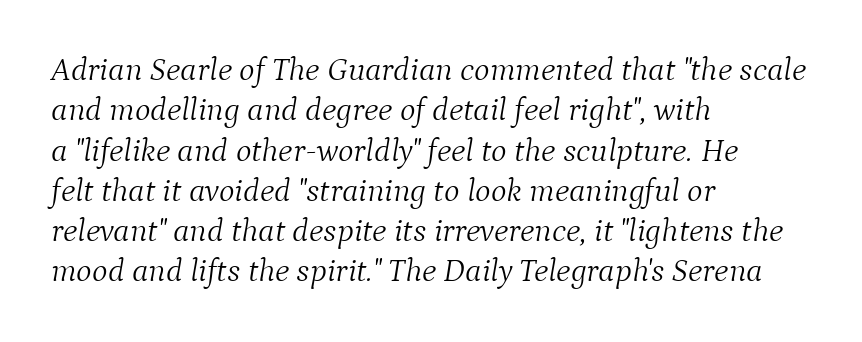
Tall strokes in this sample are angled rather than plumb. If you drew a ruler down the left edge, every line would touch it. The letters advance in unequal steps, a hallmark of proportional type. The type is set solid horizontally, with unmodified tracking. Is the stroke heavy? The answer is a plain regular-or-lighter. The designer went with a serif here, giving each stem small feet.
